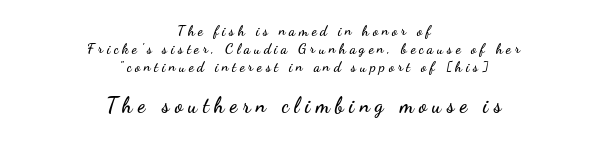
Q: Is the text italic (slanted)? A: Yes.
Q: Is the text underlined? A: No.
Q: How is the paragraph aligned? A: Centered.
Q: Is the spacing between letters normal or unusually wide? A: Unusually wide.
Q: Is the spacing between lines tight, normal or loose? A: Normal.
Q: Which block of text is set in a larger size, the first (top) or the second (bottom)? A: The second (bottom) one.
